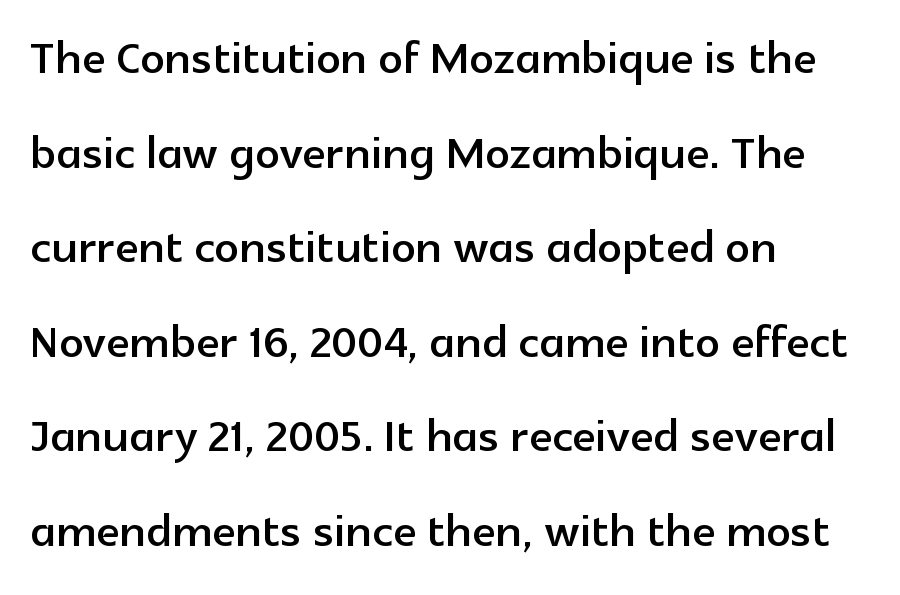
Q: Is the text italic (slanted)? A: No, it is upright.
Q: Is the typeface a serif or a sans-serif typeface? A: Sans-serif.
Q: Is the text underlined? A: No.
Q: How is the paragraph aligned? A: Left-aligned.
Q: Is the spacing between letters normal or unusually wide? A: Normal.
Q: Is the spacing between lines tight, normal or loose? A: Normal.
Q: Width (condensed, normal, or wide)? A: Normal.
Q: x-height? A: Medium.
Q: Monospaced? A: No.
